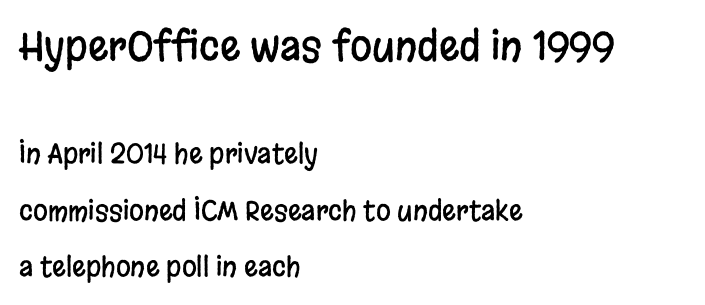
{"serif": "no", "italic": "no", "width": "condensed", "stroke_contrast": "low", "x_height": "large", "monospaced": "no", "underline": "no", "align": "left", "line_spacing": "loose", "line_spacing_ratio": 2.1, "letter_spacing": "normal", "letter_spacing_em": 0.0, "larger_block": "first", "size_ratio": 1.48, "glyph_px": 40}
